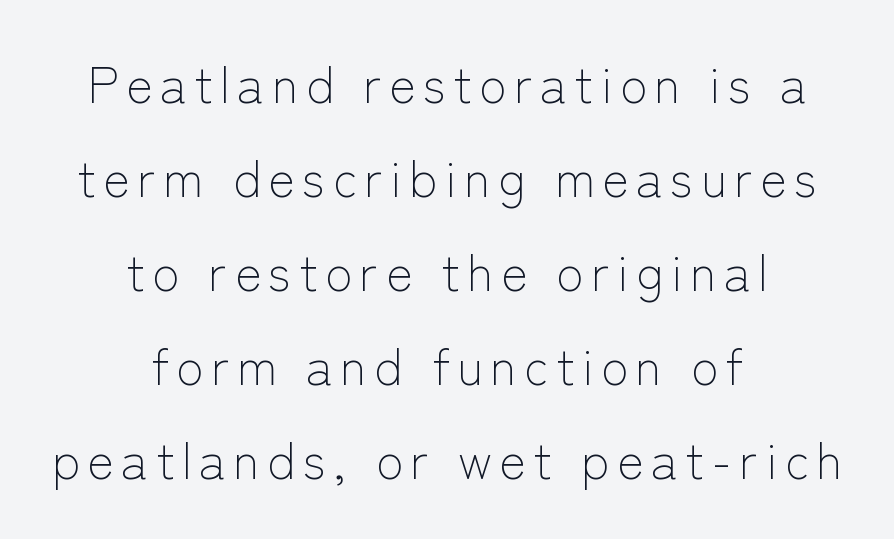
{"serif": "no", "italic": "no", "bold": "no", "weight": "light", "width": "normal", "stroke_contrast": "low", "x_height": "medium", "monospaced": "no", "underline": "no", "align": "center", "line_spacing_ratio": 1.88, "glyph_px": 50}
